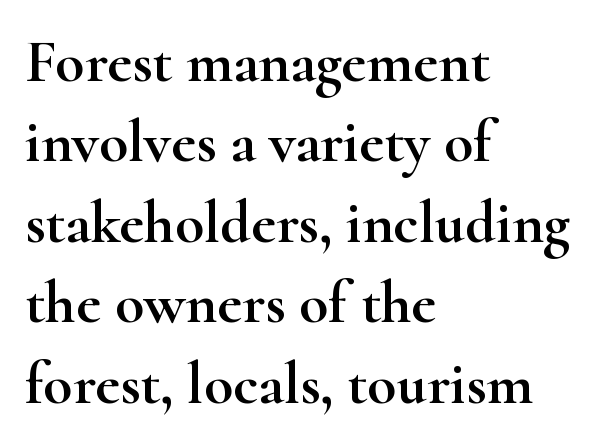
The image shows 60 px wide serif type, upright; set left-aligned, normal line spacing (1.34x), normal letter spacing, not underlined; high stroke contrast and a small x-height.
